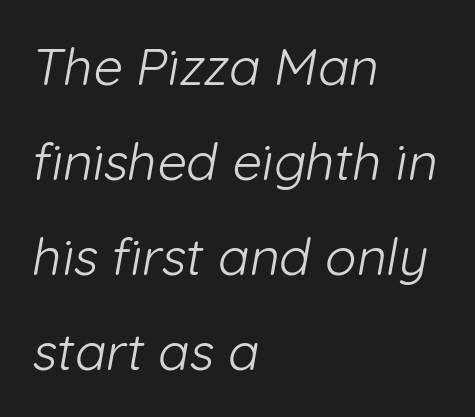
{"serif": "no", "bold": "no", "weight": "light", "width": "normal", "stroke_contrast": "low", "x_height": "medium", "monospaced": "no", "underline": "no", "align": "left", "line_spacing_ratio": 1.83, "letter_spacing": "normal", "letter_spacing_em": 0.0, "glyph_px": 52}
